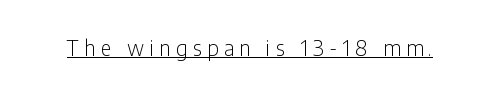
{"italic": "no", "bold": "no", "underline": "yes", "letter_spacing": "wide", "letter_spacing_em": 0.25, "glyph_px": 21}
